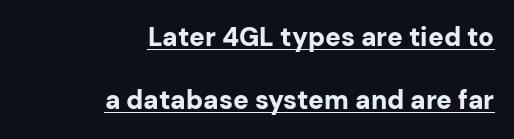
{"italic": "no", "bold": "yes", "underline": "yes", "align": "right", "line_spacing": "loose", "line_spacing_ratio": 2.43, "letter_spacing": "normal", "letter_spacing_em": 0.0, "glyph_px": 26}
